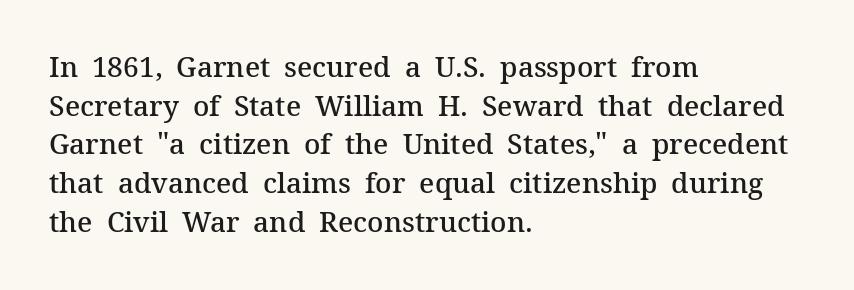
Letterform terminals end in serifs throughout the passage. This sample has the flowing, uneven cadence of proportional lettering. Tall strokes in this sample are plumb rather than angled. Alignment: flush left.
